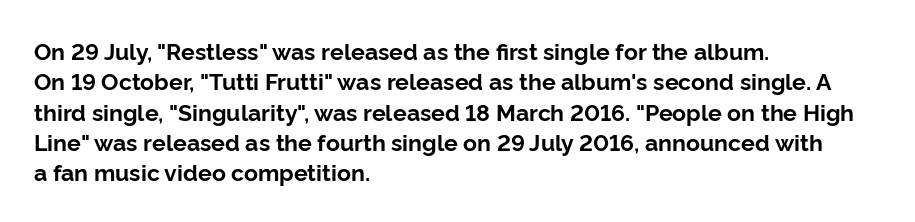
The image shows 23 px bold type, upright; set left-aligned, normal line spacing (1.32x), normal letter spacing, not underlined.
